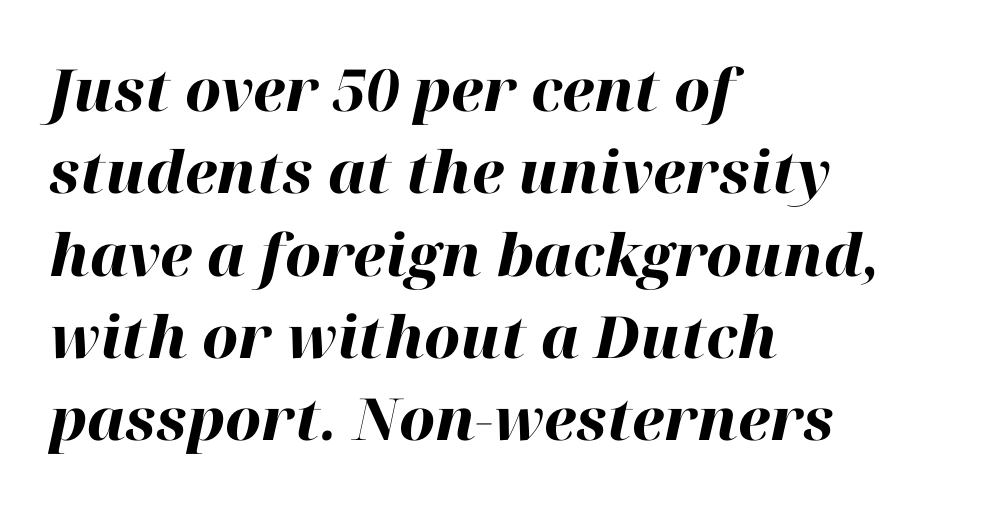
How are the letters spaced? Ordinarily, with no added tracking. Does the weight exceed regular? Yes, all the way to bold. Notice how the passage keeps a crisp vertical edge on the left only. A clean baseline with only descenders dipping below it. Vertical spacing — default. Characters are canted at an angle relative to the baseline's perpendicular.
